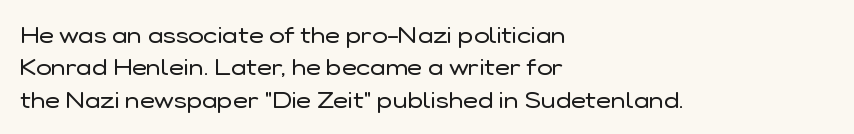
Q: Is the text bold? A: No.
Q: Is the text italic (slanted)? A: No, it is upright.
Q: Is the text underlined? A: No.
Q: How is the paragraph aligned? A: Left-aligned.
Q: Is the spacing between letters normal or unusually wide? A: Normal.
Q: Is the spacing between lines tight, normal or loose? A: Normal.
